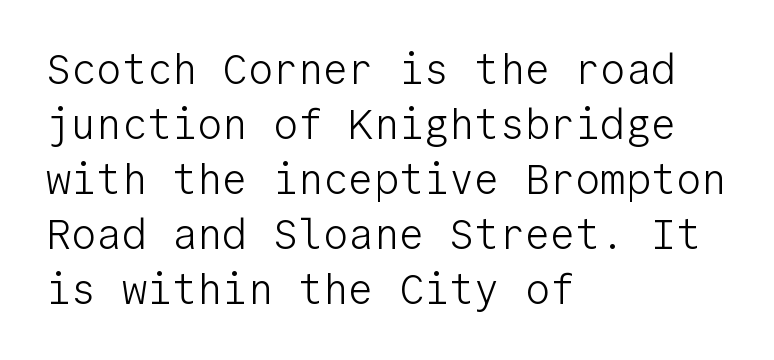
{"serif": "no", "italic": "no", "bold": "no", "weight": "light", "width": "normal", "stroke_contrast": "low", "x_height": "medium", "monospaced": "yes", "underline": "no", "align": "left", "line_spacing": "normal", "line_spacing_ratio": 1.31, "letter_spacing": "normal", "letter_spacing_em": 0.0, "glyph_px": 42}
